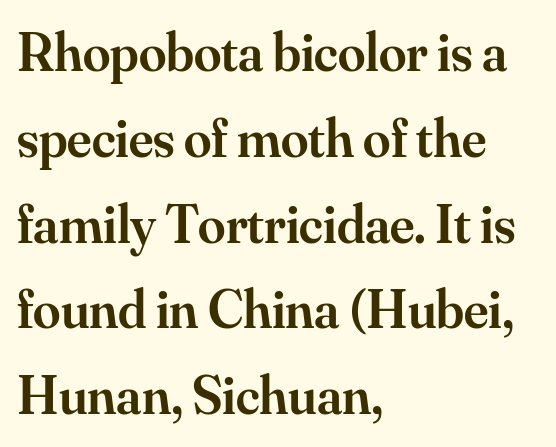
Q: Is the text bold? A: Semi-bold.
Q: Is the text italic (slanted)? A: No, it is upright.
Q: Is the typeface a serif or a sans-serif typeface? A: Serif.
Q: Is the text underlined? A: No.
Q: How is the paragraph aligned? A: Left-aligned.
Q: Is the spacing between letters normal or unusually wide? A: Normal.
Q: Is the spacing between lines tight, normal or loose? A: Normal.
Q: Width (condensed, normal, or wide)? A: Normal.
Q: Stroke contrast? A: Medium.
Q: x-height? A: Small.
Q: Monospaced? A: No.
